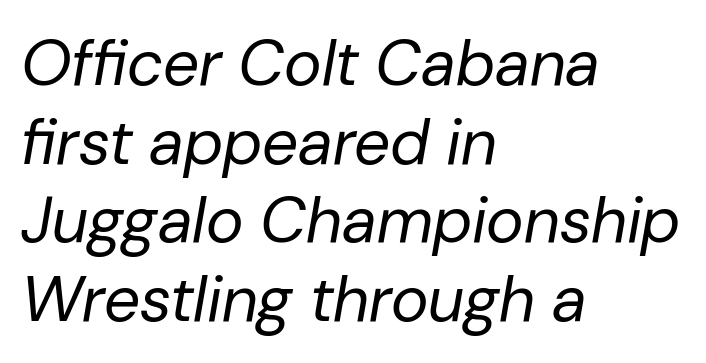
Q: Is the text bold? A: No.
Q: Is the text italic (slanted)? A: Yes, it leans right by about 10 degrees.
Q: Is the text underlined? A: No.
Q: How is the paragraph aligned? A: Left-aligned.
Q: Is the spacing between letters normal or unusually wide? A: Normal.
Q: Width (condensed, normal, or wide)? A: Normal.
Q: Stroke contrast? A: Low.
Q: x-height? A: Medium.
Q: Monospaced? A: No.
